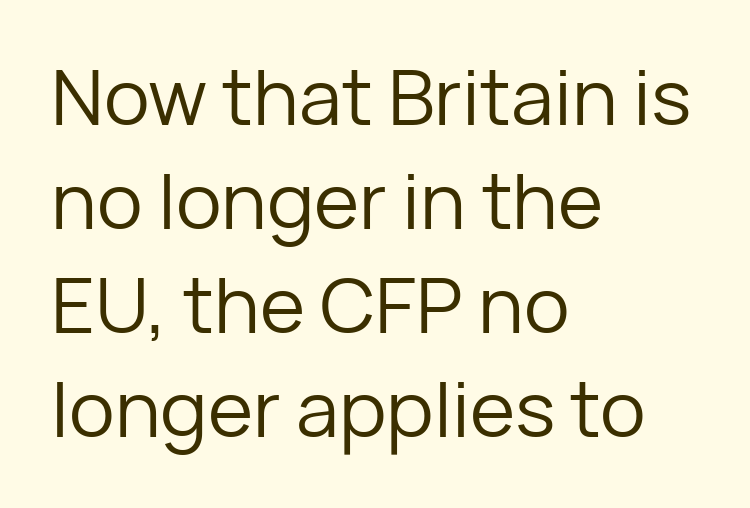
Looks like regular typesetting: each glyph gets only the width it needs. Stroke thickness stays within the range of a standard reading face or lighter. The face used here is a sans, in the tradition of grotesques and geometrics. Layout note: lines flush left. Letter spacing: default.
